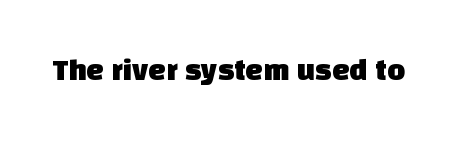
{"serif": "no", "width": "normal", "stroke_contrast": "low", "x_height": "large", "monospaced": "no", "underline": "no", "letter_spacing": "normal", "letter_spacing_em": 0.0, "glyph_px": 31}
